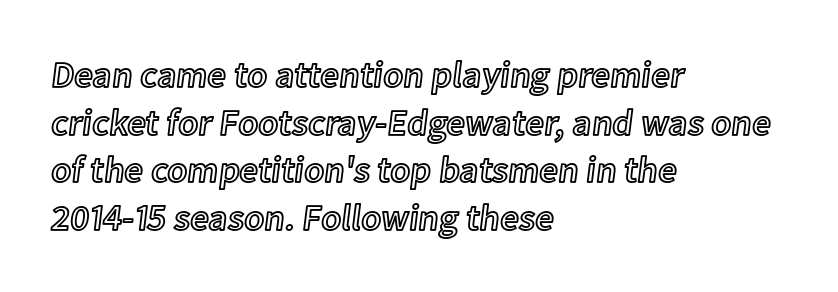
The image shows 37 px text type; set left-aligned, normal line spacing (1.29x), normal letter spacing, not underlined; a medium x-height.
